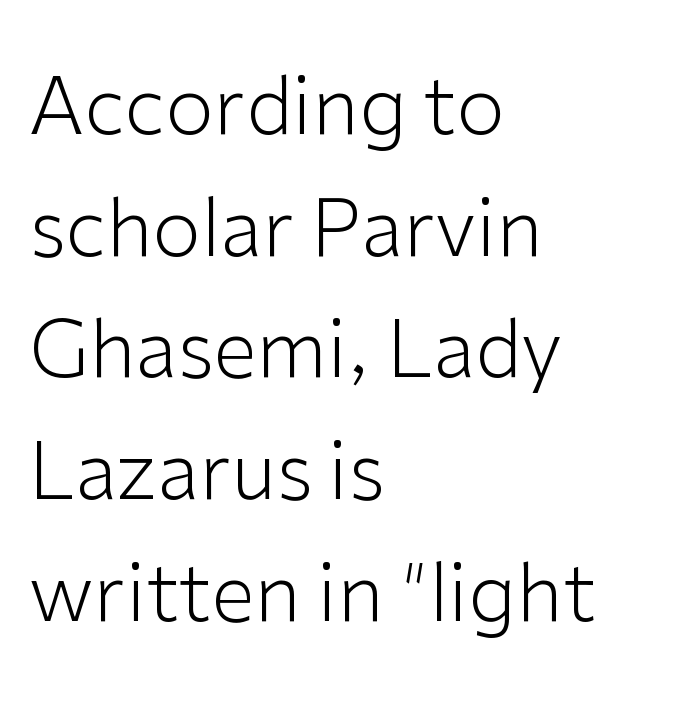
Regarding leading, the lines here are spaced in the standard way. Spacing between characters is what you'd get straight out of the box. Tall strokes in this sample are plumb rather than angled. Leftover space on each line is placed entirely after the last word. Nothing heavy about these letters — not bold at all. This sample has the flowing, uneven cadence of proportional lettering.
